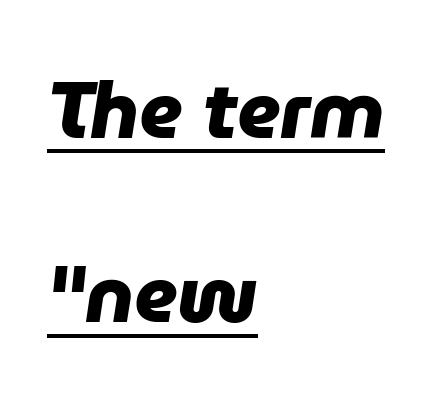
The typeface chosen for these lines omits serifs. Short and long lines alike share a common starting point at left. The glyphs have the mass of a bold cut. The line texture is even and compact thanks to regular tracking. Line spacing here is loose.
